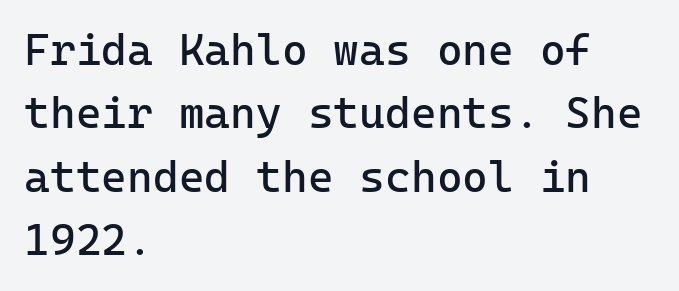
{"serif": "no", "italic": "no", "bold": "no", "weight": "regular", "width": "normal", "stroke_contrast": "low", "x_height": "medium", "underline": "no", "align": "left", "line_spacing": "normal", "line_spacing_ratio": 1.44, "letter_spacing": "normal", "letter_spacing_em": 0.0, "glyph_px": 44}
